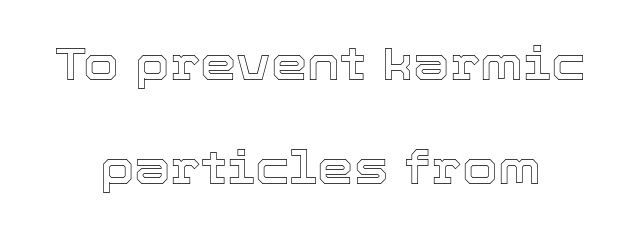
The image shows 46 px text type, upright; set centered, loose line spacing (2.27x), normal letter spacing, not underlined; a medium x-height.
